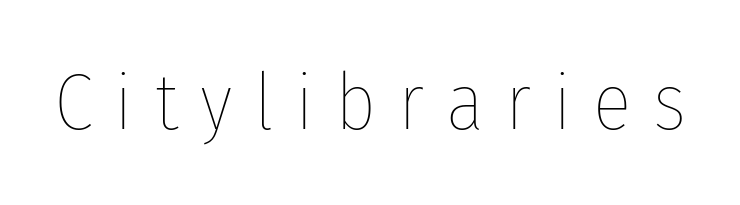
The image shows 80 px thin, condensed type, upright; set unusually wide letter spacing (+0.27 em), not underlined; low stroke contrast and a medium x-height.
